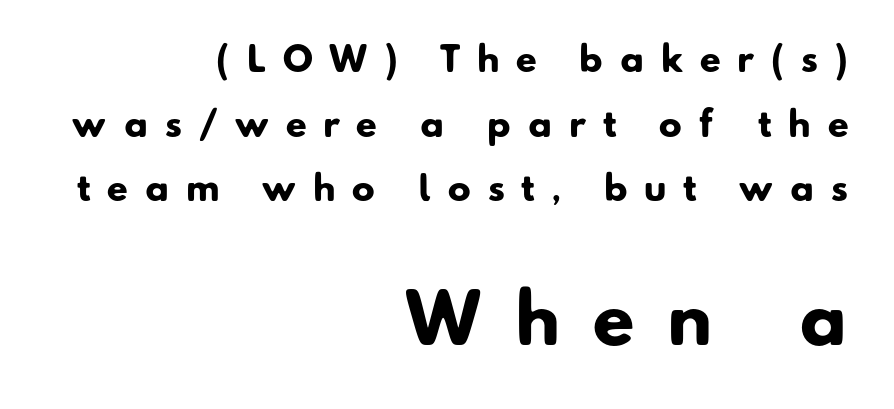
The image shows 68 px heavy sans-serif type; set right-aligned, loose line spacing (1.9x), unusually wide letter spacing (+0.49 em), not underlined; the second (bottom) block is 2.0x larger; low stroke contrast and a small x-height.
